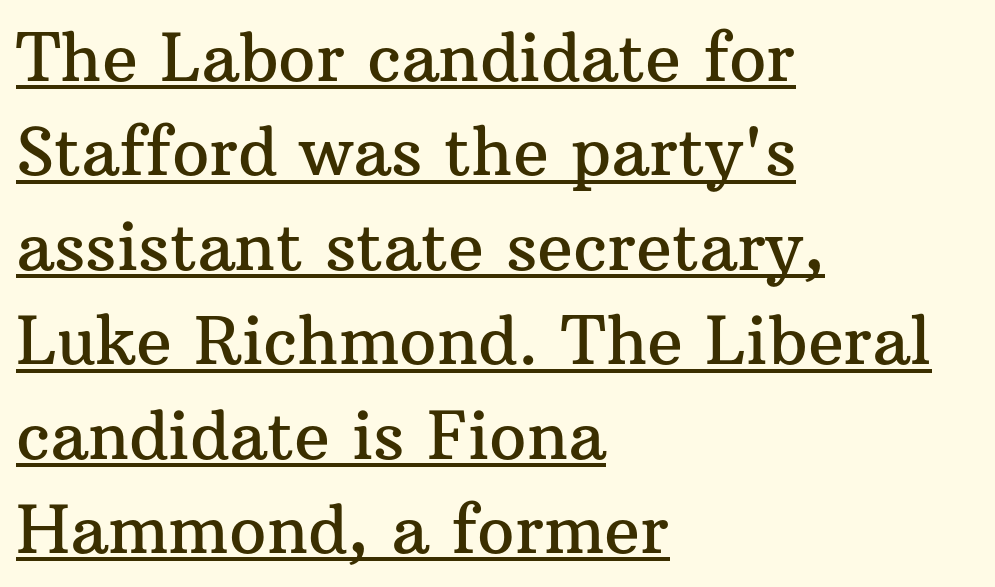
{"serif": "yes", "italic": "no", "width": "normal", "stroke_contrast": "medium", "x_height": "medium", "monospaced": "no", "underline": "yes", "align": "left", "line_spacing": "normal", "line_spacing_ratio": 1.43, "letter_spacing": "normal", "letter_spacing_em": 0.0, "glyph_px": 66}
